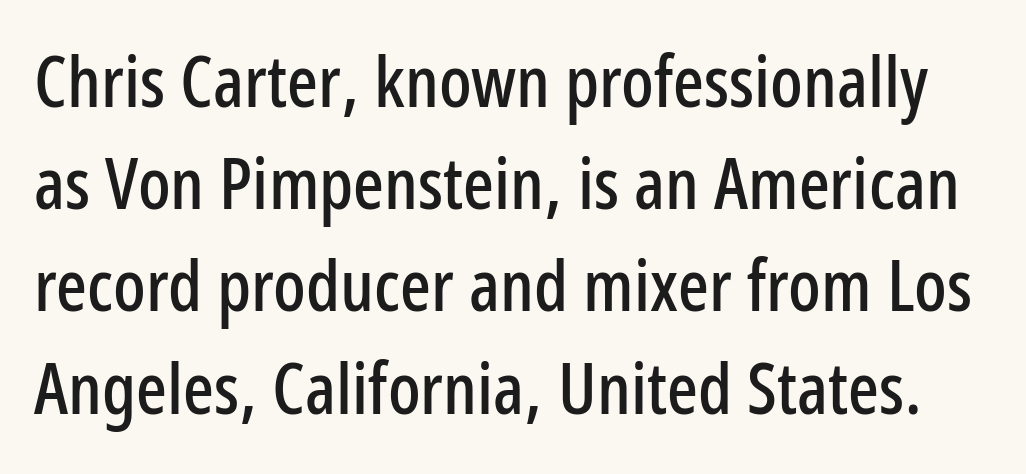
Q: Is the text italic (slanted)? A: No, it is upright.
Q: Is the typeface a serif or a sans-serif typeface? A: Sans-serif.
Q: Is the text underlined? A: No.
Q: Is the spacing between letters normal or unusually wide? A: Normal.
Q: Is the spacing between lines tight, normal or loose? A: Normal.
Q: Width (condensed, normal, or wide)? A: Condensed.
Q: Stroke contrast? A: Low.
Q: x-height? A: Medium.
Q: Monospaced? A: No.
